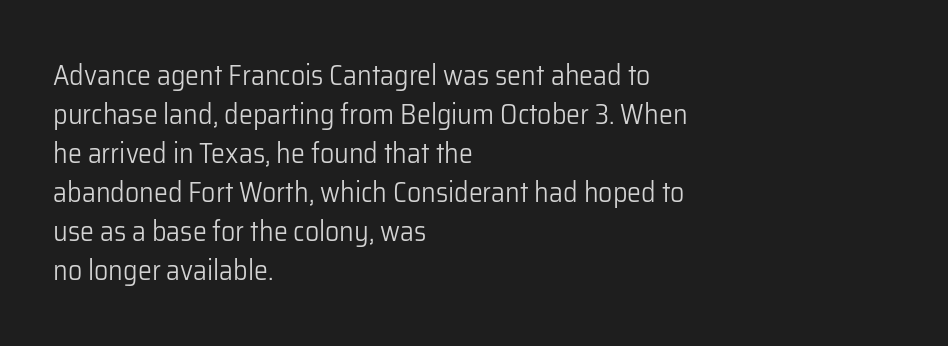
{"serif": "no", "italic": "no", "bold": "no", "weight": "light", "width": "normal", "stroke_contrast": "low", "x_height": "medium", "monospaced": "no", "underline": "no", "align": "left", "line_spacing": "normal", "line_spacing_ratio": 1.39, "letter_spacing": "normal", "letter_spacing_em": 0.0, "glyph_px": 28}
